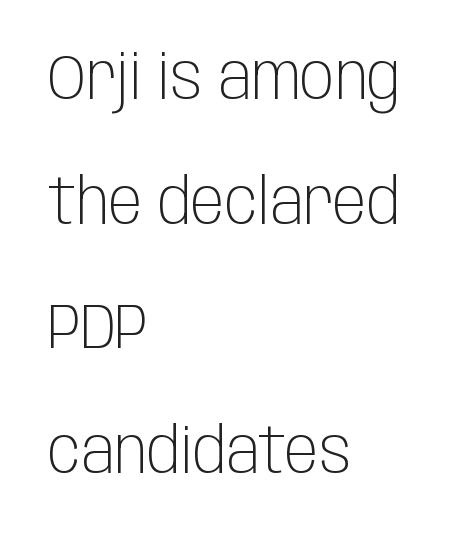
Stroke mass is kept to a normal reading level or below. Italic? Not at all — the glyphs are vertical. Default kerning and tracking; the words read as compact shapes. You could fit nearly another row in the gap between these rows. Teacher's note: observe the even left margin — that is flush-left alignment. You could not count columns in this text — the font is proportionally spaced.
